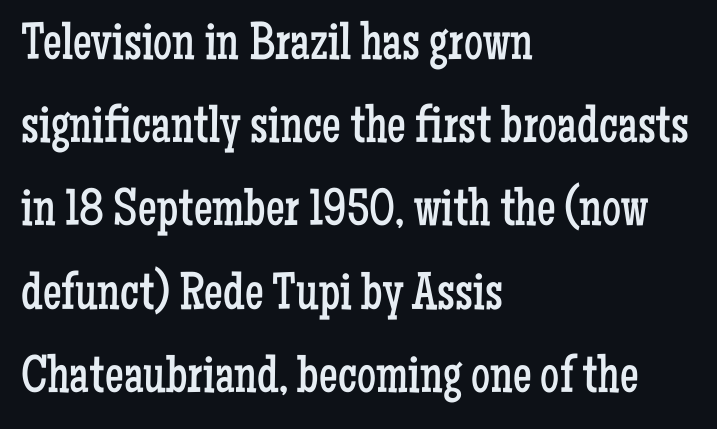
The image shows 53 px regular-weight, condensed serif type, upright; set left-aligned, normal line spacing (1.57x), normal letter spacing, not underlined; low stroke contrast and a medium x-height.
